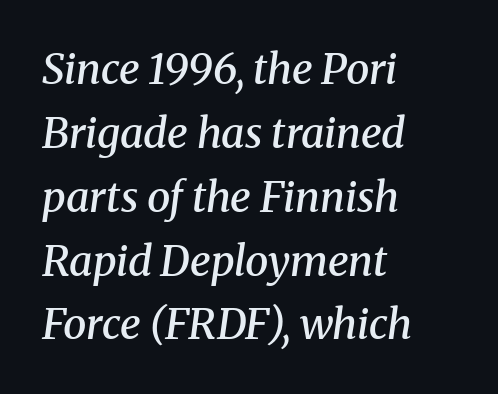
The image shows 42 px semibold serif type, italic (leaning right); set left-aligned, normal line spacing (1.52x), normal letter spacing, not underlined; medium stroke contrast and a medium x-height.
